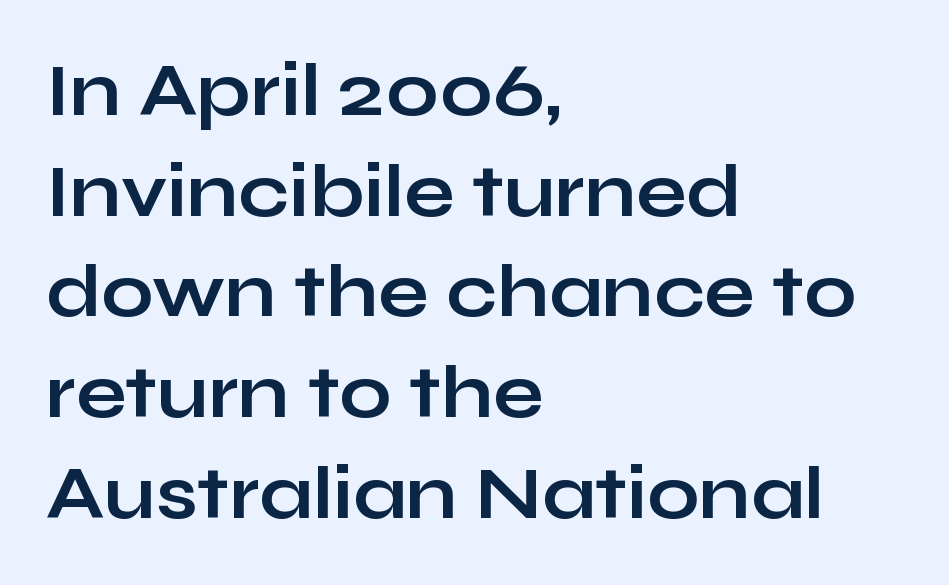
Q: Is the text bold? A: Yes.
Q: Is the text italic (slanted)? A: No, it is upright.
Q: Is the typeface a serif or a sans-serif typeface? A: Sans-serif.
Q: Is the text underlined? A: No.
Q: How is the paragraph aligned? A: Left-aligned.
Q: Is the spacing between letters normal or unusually wide? A: Normal.
Q: Is the spacing between lines tight, normal or loose? A: Normal.
Q: Width (condensed, normal, or wide)? A: Wide.
Q: Stroke contrast? A: Low.
Q: x-height? A: Medium.
Q: Monospaced? A: No.
